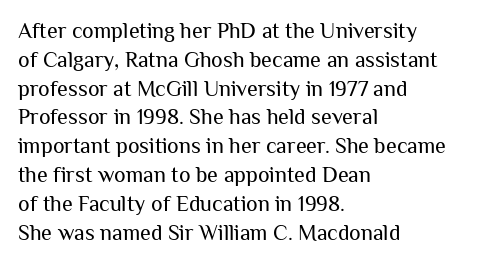
Q: Is the text bold? A: No.
Q: Is the text italic (slanted)? A: No, it is upright.
Q: Is the text underlined? A: No.
Q: How is the paragraph aligned? A: Left-aligned.
Q: Is the spacing between letters normal or unusually wide? A: Normal.
Q: Is the spacing between lines tight, normal or loose? A: Normal.
